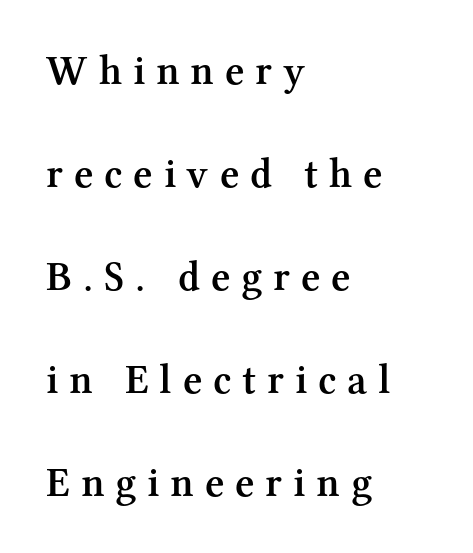
Q: Is the text bold? A: Semi-bold.
Q: Is the text italic (slanted)? A: No, it is upright.
Q: Is the typeface a serif or a sans-serif typeface? A: Serif.
Q: Is the text underlined? A: No.
Q: How is the paragraph aligned? A: Left-aligned.
Q: Is the spacing between letters normal or unusually wide? A: Unusually wide.
Q: Is the spacing between lines tight, normal or loose? A: Loose.
Q: Width (condensed, normal, or wide)? A: Normal.
Q: Stroke contrast? A: Medium.
Q: x-height? A: Medium.
Q: Monospaced? A: No.
